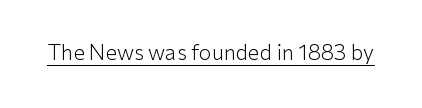
{"italic": "no", "bold": "no", "underline": "yes", "letter_spacing": "normal", "letter_spacing_em": 0.0, "glyph_px": 21}
